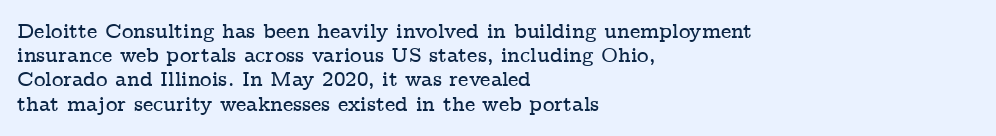
The image shows 20 px text type, upright; set left-aligned, line spacing 1.21x, normal letter spacing, not underlined.
